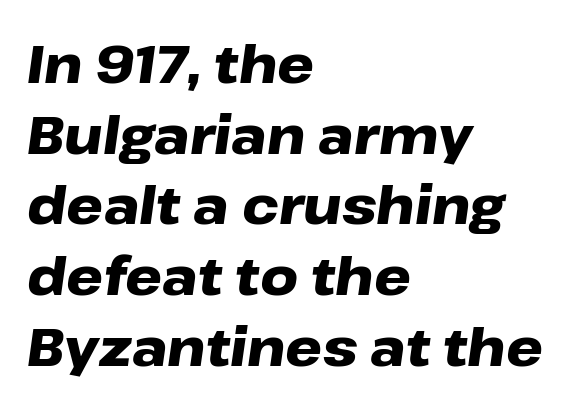
The image shows 52 px heavy, wide type, italic (leaning right); set left-aligned, normal line spacing (1.36x), normal letter spacing, not underlined; low stroke contrast and a medium x-height.
